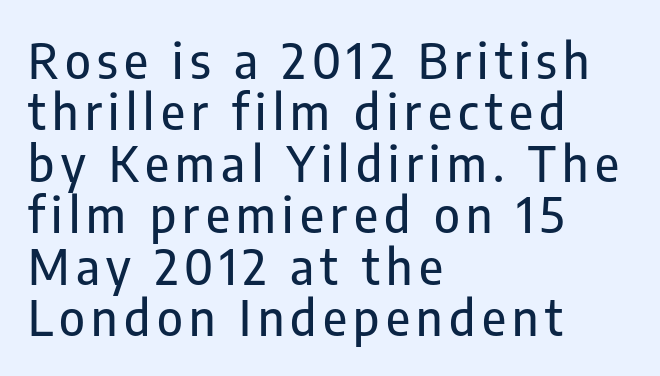
Q: Is the text italic (slanted)? A: No, it is upright.
Q: Is the typeface a serif or a sans-serif typeface? A: Sans-serif.
Q: Is the text underlined? A: No.
Q: How is the paragraph aligned? A: Left-aligned.
Q: Is the spacing between lines tight, normal or loose? A: Tight.
Q: Width (condensed, normal, or wide)? A: Condensed.
Q: Stroke contrast? A: Low.
Q: x-height? A: Medium.
Q: Monospaced? A: No.
